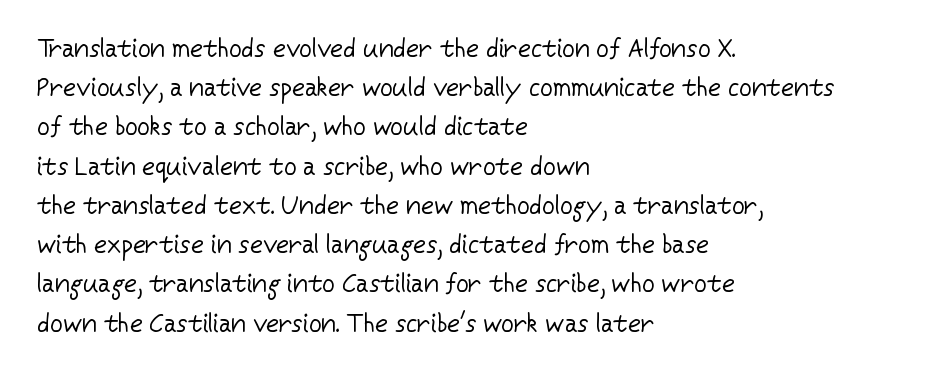
The image shows 25 px text type, upright; set left-aligned, normal line spacing (1.57x), normal letter spacing, not underlined.
